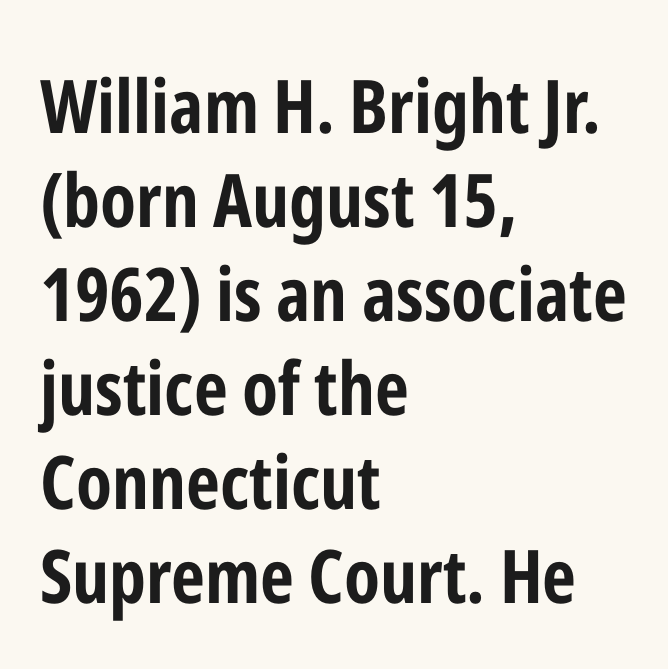
The rows are spaced the way most documents space them. A typesetter would call this proportional, since set widths differ per character. The glyphs have the mass of a bold cut. Leftover space on each line is placed entirely after the last word. The space beneath each line is pristine and unruled. The tracking reads as untouched default to a designer's eye.
